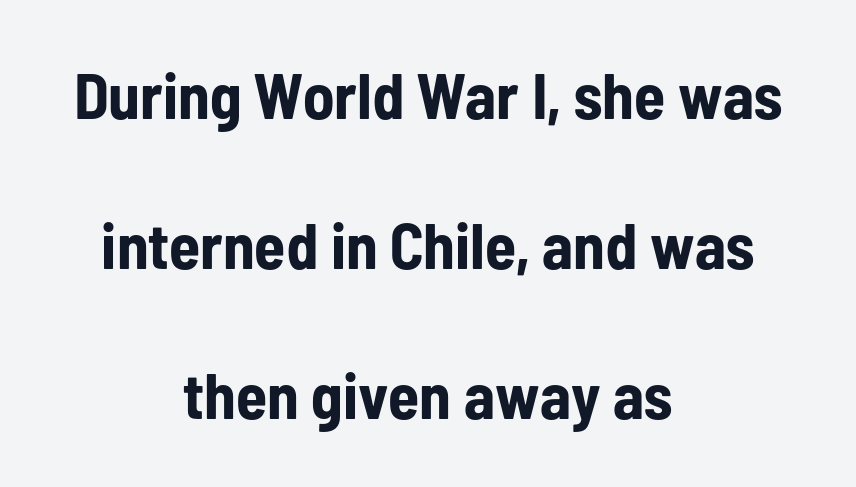
The image shows 64 px bold, condensed sans-serif type, upright; set centered, loose line spacing (2.34x), normal letter spacing, not underlined; low stroke contrast and a medium x-height.
